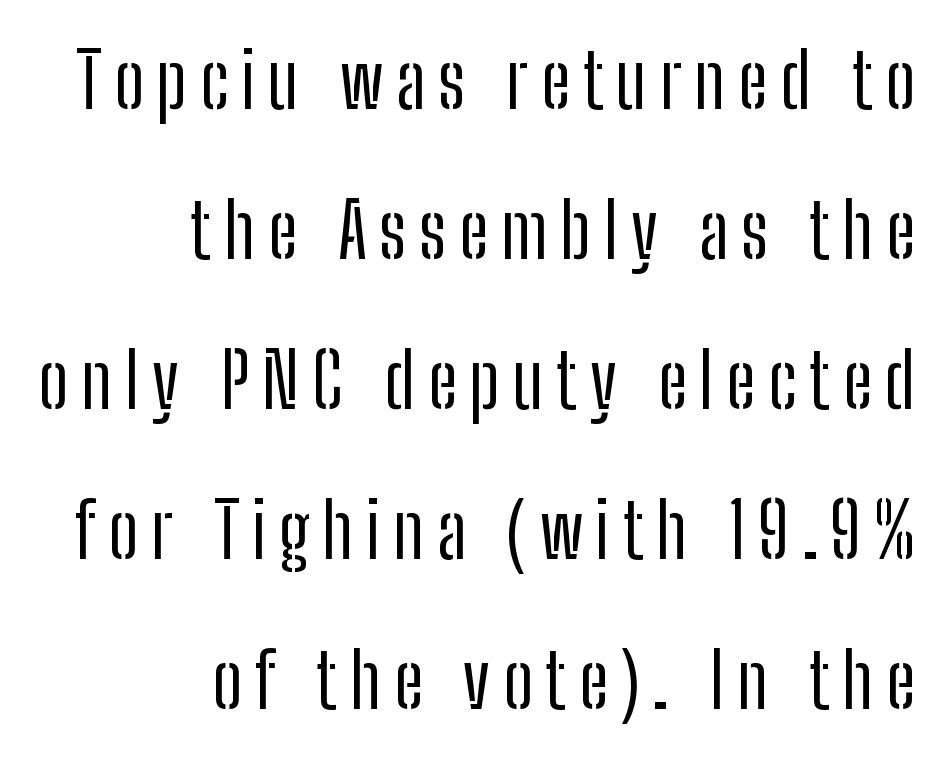
Q: Is the text bold? A: No.
Q: Is the text italic (slanted)? A: No, it is upright.
Q: Is the typeface a serif or a sans-serif typeface? A: Sans-serif.
Q: Is the text underlined? A: No.
Q: How is the paragraph aligned? A: Right-aligned.
Q: Is the spacing between lines tight, normal or loose? A: Loose.
Q: Width (condensed, normal, or wide)? A: Condensed.
Q: Stroke contrast? A: Low.
Q: x-height? A: Medium.
Q: Monospaced? A: No.
